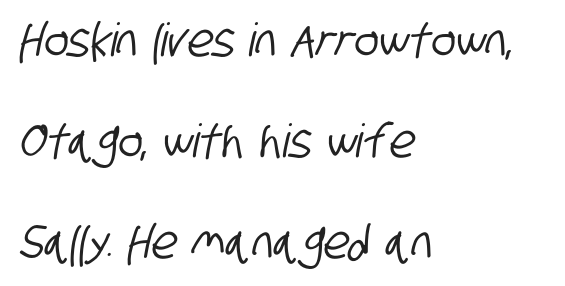
Note the varied advance widths — an 'i' is clearly narrower than an 'm'. This sample trades compactness for vertical openness between lines. Classification — sans serif. These lines are set flush left with a ragged right edge.
